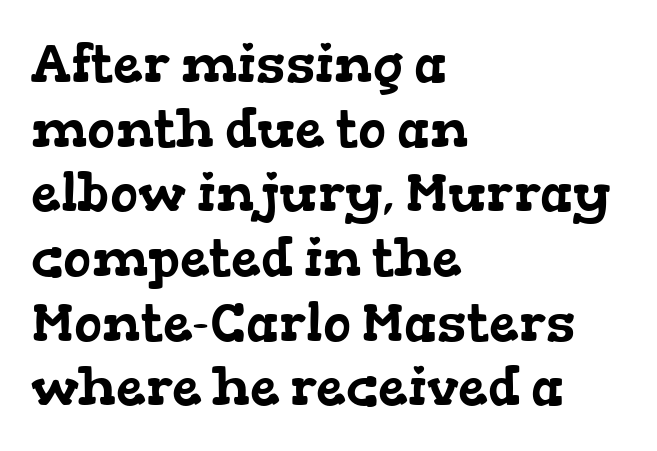
{"serif": "yes", "width": "wide", "stroke_contrast": "low", "x_height": "medium", "monospaced": "no", "underline": "no", "align": "left", "line_spacing_ratio": 1.22, "letter_spacing": "normal", "letter_spacing_em": 0.0, "glyph_px": 53}
